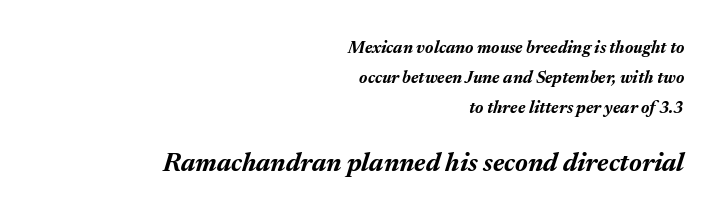
Q: Is the text bold? A: Yes.
Q: Is the text italic (slanted)? A: Yes, it leans right by about 17 degrees.
Q: Is the text underlined? A: No.
Q: How is the paragraph aligned? A: Right-aligned.
Q: Is the spacing between letters normal or unusually wide? A: Normal.
Q: Which block of text is set in a larger size, the first (top) or the second (bottom)? A: The second (bottom) one.
